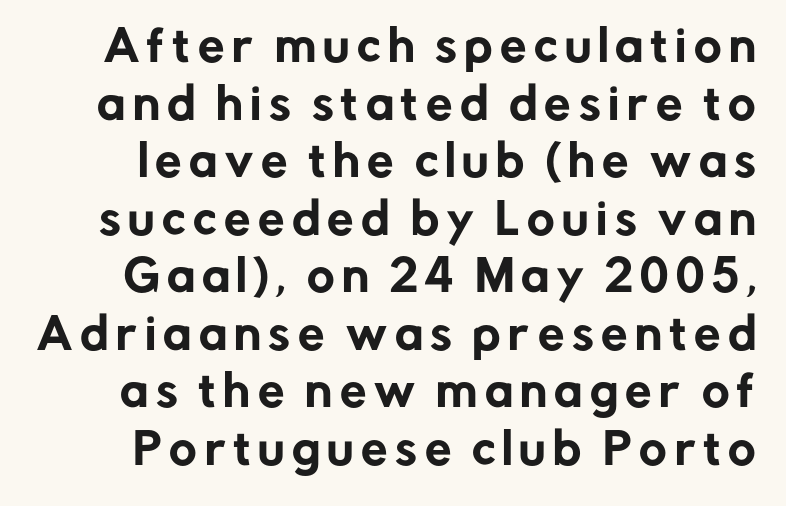
{"serif": "no", "italic": "no", "width": "normal", "stroke_contrast": "low", "x_height": "medium", "monospaced": "no", "underline": "no", "line_spacing": "normal", "line_spacing_ratio": 1.37, "glyph_px": 42}
